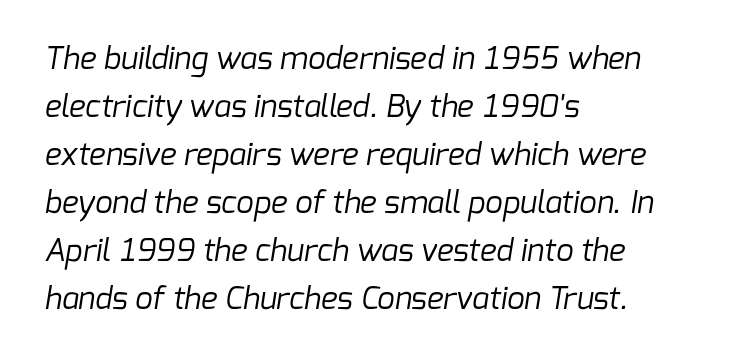
The image shows 31 px regular-weight sans-serif type; set left-aligned, normal line spacing (1.55x), normal letter spacing, not underlined; low stroke contrast and a medium x-height.
